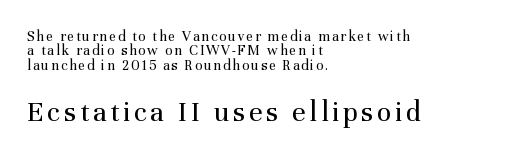
Has an underline been added? It has not. I'd call this a serif setting — the letters wear small feet. The typography opts for an upright posture over an oblique one. One-word summary of the alignment: left. Each stroke keeps to a modest, everyday thickness or less. The designer gave the closing block more size than the opening block.
